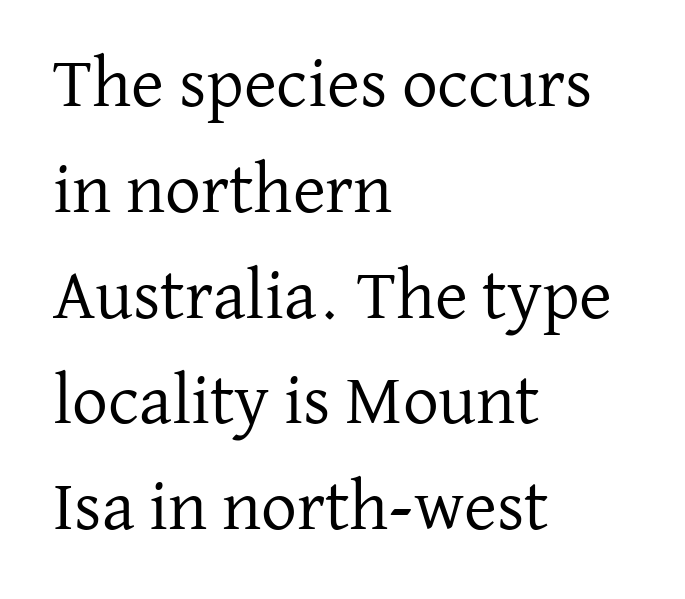
{"serif": "yes", "italic": "no", "bold": "no", "weight": "regular", "width": "normal", "stroke_contrast": "low", "x_height": "medium", "monospaced": "no", "underline": "no", "align": "left", "line_spacing": "normal", "line_spacing_ratio": 1.49, "letter_spacing": "normal", "letter_spacing_em": 0.0, "glyph_px": 71}
